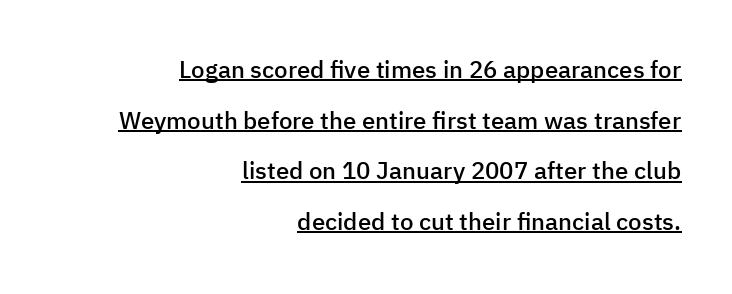
Q: Is the text bold? A: Semi-bold.
Q: Is the text italic (slanted)? A: No, it is upright.
Q: Is the text underlined? A: Yes.
Q: How is the paragraph aligned? A: Right-aligned.
Q: Is the spacing between letters normal or unusually wide? A: Normal.
Q: Is the spacing between lines tight, normal or loose? A: Loose.
